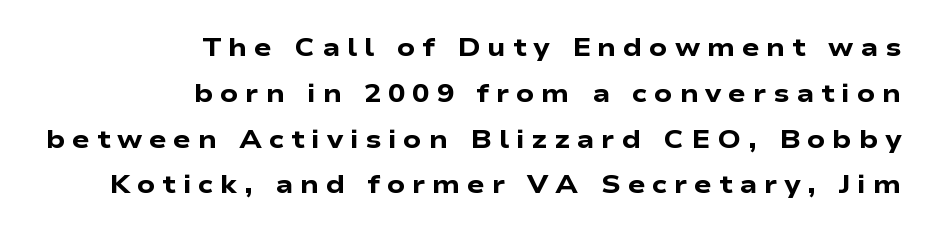
The space directly below the letters is spotless. A dark, heavy texture on the line: the type is bold. Between one letter and the next there's a generous, obvious gap. Leftover space on each line is placed entirely before the opening word. This sample uses an upright cut, with every glyph sitting square on the baseline.
